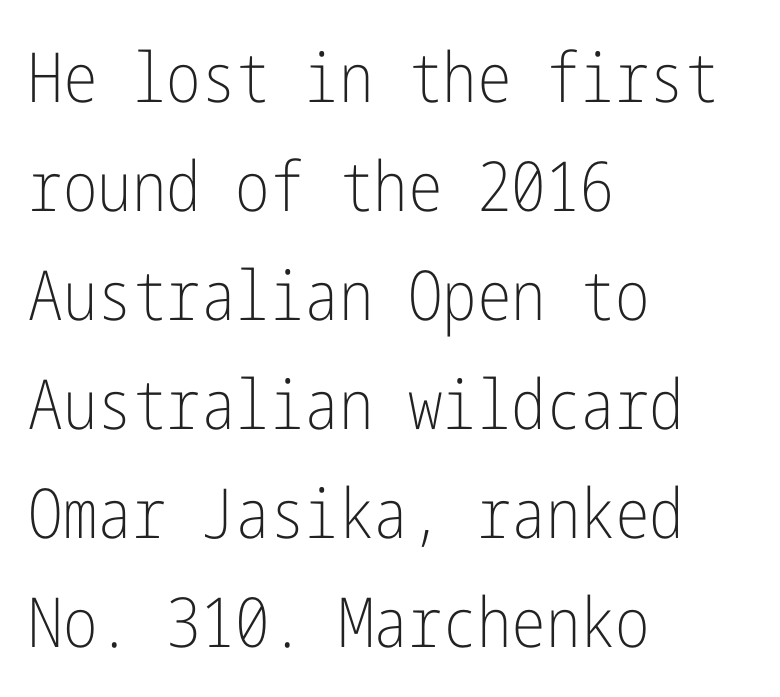
{"serif": "no", "italic": "no", "bold": "no", "weight": "light", "width": "condensed", "stroke_contrast": "low", "x_height": "medium", "underline": "no", "align": "left", "line_spacing": "normal", "line_spacing_ratio": 1.58, "letter_spacing": "normal", "letter_spacing_em": 0.0, "glyph_px": 69}
